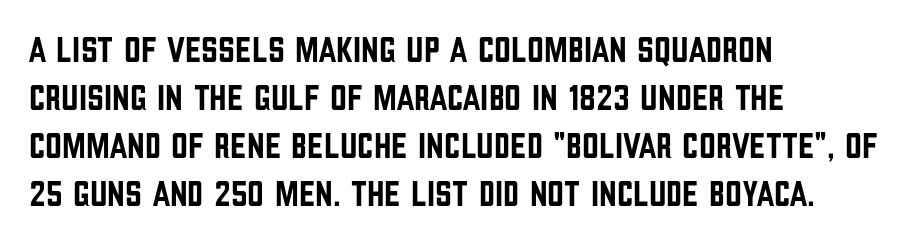
Q: Is the text italic (slanted)? A: No, it is upright.
Q: Is the typeface a serif or a sans-serif typeface? A: Sans-serif.
Q: Is the text underlined? A: No.
Q: How is the paragraph aligned? A: Left-aligned.
Q: Is the spacing between letters normal or unusually wide? A: Normal.
Q: Is the spacing between lines tight, normal or loose? A: Normal.
Q: Width (condensed, normal, or wide)? A: Condensed.
Q: Stroke contrast? A: Low.
Q: x-height? A: Large.
Q: Monospaced? A: No.
